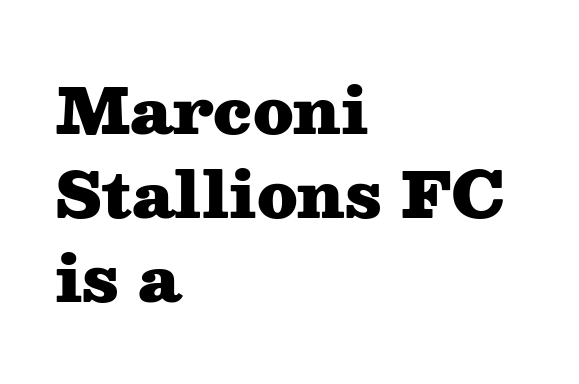
The image shows 63 px heavy, wide serif type, upright; set left-aligned, normal line spacing (1.33x), normal letter spacing, not underlined; medium stroke contrast and a medium x-height.
